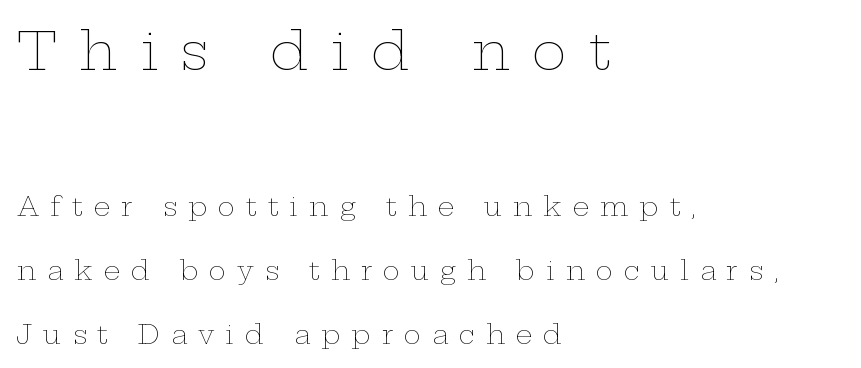
Q: Is the text bold? A: No.
Q: Is the text italic (slanted)? A: No, it is upright.
Q: Is the text underlined? A: No.
Q: How is the paragraph aligned? A: Left-aligned.
Q: Is the spacing between letters normal or unusually wide? A: Unusually wide.
Q: Is the spacing between lines tight, normal or loose? A: Loose.
Q: Which block of text is set in a larger size, the first (top) or the second (bottom)? A: The first (top) one.
Q: Width (condensed, normal, or wide)? A: Wide.
Q: Stroke contrast? A: Low.
Q: x-height? A: Medium.
Q: Monospaced? A: No.
